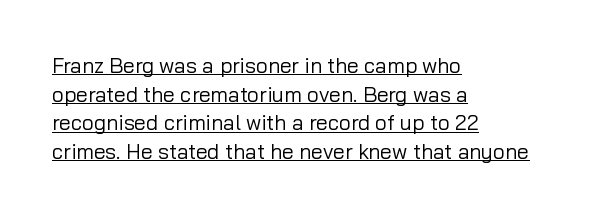
{"italic": "no", "bold": "no", "underline": "yes", "align": "left", "line_spacing": "normal", "line_spacing_ratio": 1.36, "letter_spacing": "normal", "letter_spacing_em": 0.0, "glyph_px": 21}
